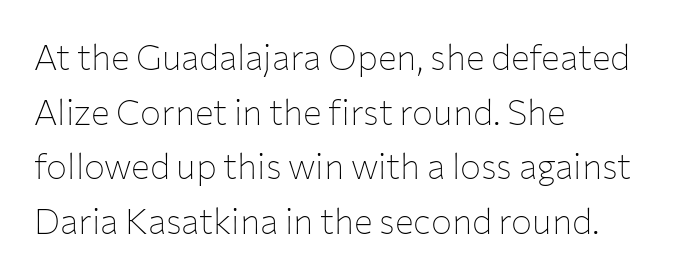
Students, observe: this is what conventionally led text looks like. Characters remain perfectly vertical along every line. If you drew a ruler down the left edge, every line would touch it. Here the designer chose a conventional face with non-uniform glyph widths.
